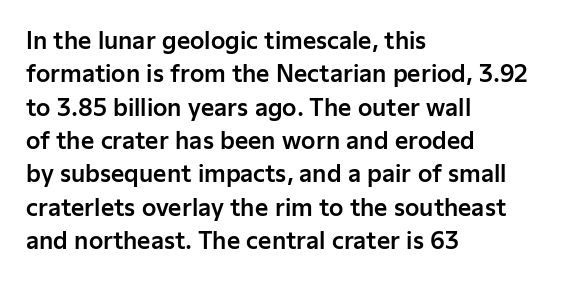
Q: Is the text italic (slanted)? A: No, it is upright.
Q: Is the text underlined? A: No.
Q: How is the paragraph aligned? A: Left-aligned.
Q: Is the spacing between letters normal or unusually wide? A: Normal.
Q: Is the spacing between lines tight, normal or loose? A: Normal.
